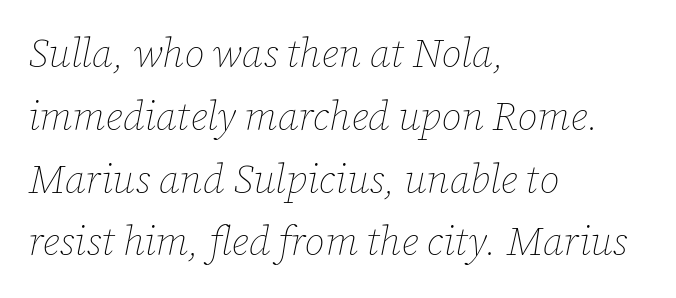
Characters are canted at an angle relative to the baseline's perpendicular. These lines keep a tight, regular rhythm from letter to letter. Stems here are at most as thick as an everyday book face. Each letter keeps its own natural width here, so spacing adapts to shape. Rule under the text: the space is simply empty.
